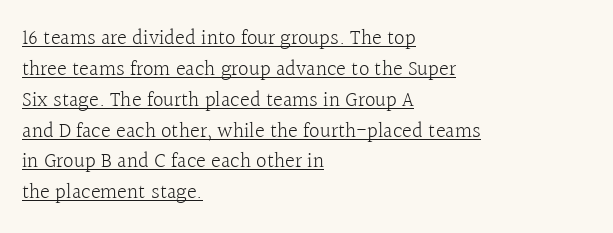
In designer terms, the underline attribute is active on this setting. Compared with a centered layout, this one pins lines to the left instead. Leading: standard. The letterforms sit at book weight or below. The horizontal fit of the characters is conventional and even.
